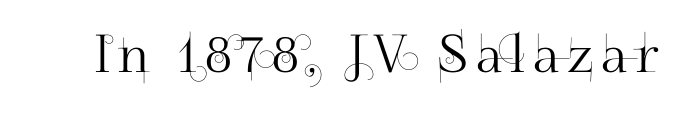
Q: Is the text italic (slanted)? A: No, it is upright.
Q: Is the typeface a serif or a sans-serif typeface? A: Sans-serif.
Q: Is the text underlined? A: No.
Q: Width (condensed, normal, or wide)? A: Normal.
Q: Stroke contrast? A: High.
Q: x-height? A: Small.
Q: Monospaced? A: No.
